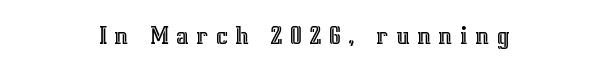
The image shows 26 px text type, upright; set unusually wide letter spacing (+0.28 em), not underlined.
